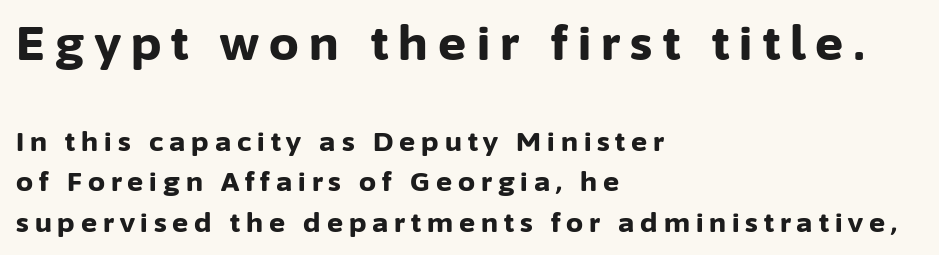
Type without underlining. Here the designer chose a conventional face with non-uniform glyph widths. Compared with an ordinary text face, these strokes are far heavier — a full bold. Casual observation: everything's shoved over to the left. Stroke terminals: plain, sans-serif. If you squint, the top block still reads clearly — it's the larger of the two.
